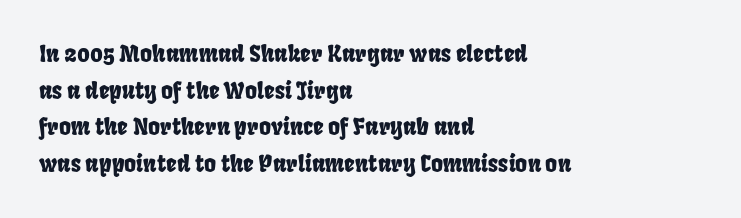
{"underline": "no", "align": "left", "line_spacing": "normal", "line_spacing_ratio": 1.59, "letter_spacing": "normal", "letter_spacing_em": 0.0, "glyph_px": 23}
